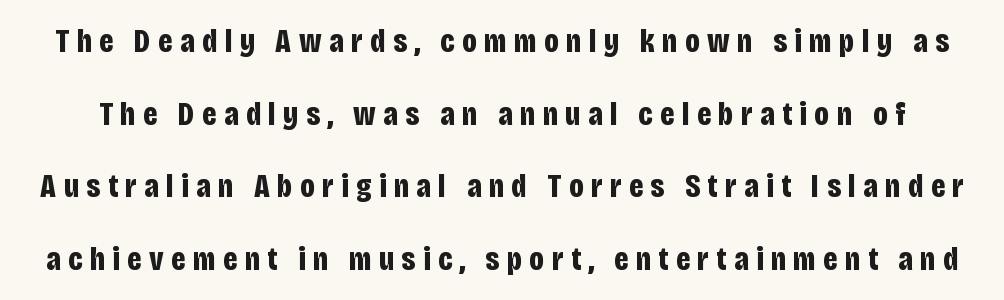
Q: Is the text bold? A: Yes.
Q: Is the text italic (slanted)? A: No, it is upright.
Q: Is the typeface a serif or a sans-serif typeface? A: Sans-serif.
Q: Is the text underlined? A: No.
Q: Is the spacing between letters normal or unusually wide? A: Unusually wide.
Q: Is the spacing between lines tight, normal or loose? A: Loose.
Q: Width (condensed, normal, or wide)? A: Condensed.
Q: Stroke contrast? A: Low.
Q: x-height? A: Large.
Q: Monospaced? A: No.
